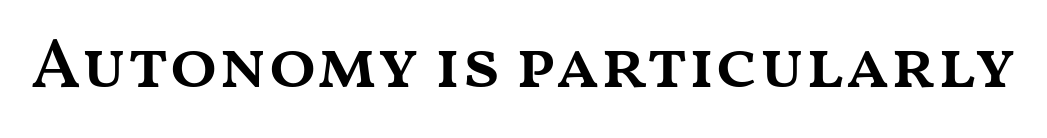
Does extra space separate the letters? No, they use regular spacing. Nope, not italic — everything's standing straight. The rendering uses natural spacing where letterforms have individual widths. The gap between lines stays unmarked. Slightly chunky letters — semibold, I'd say, not full bold.
